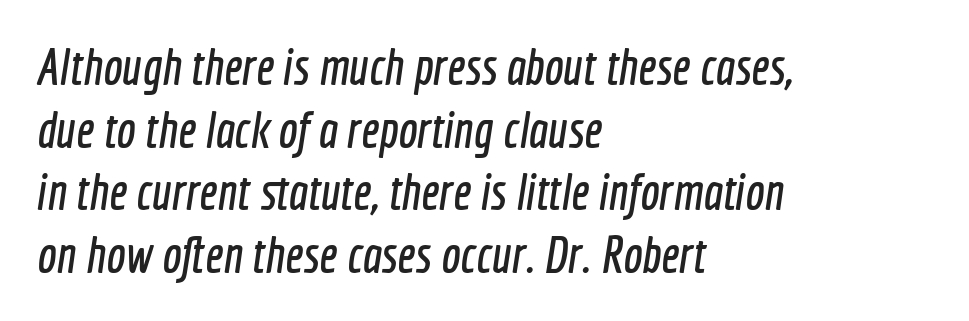
Caption: multi-line text, flush left, ragged right. The font family rendered here belongs to the sans-serif group. Here the glyphs are tracked normally, forming tight word shapes. Each letter keeps its own natural width here, so spacing adapts to shape. The glyphs are unaccompanied by any horizontal stroke below them.
